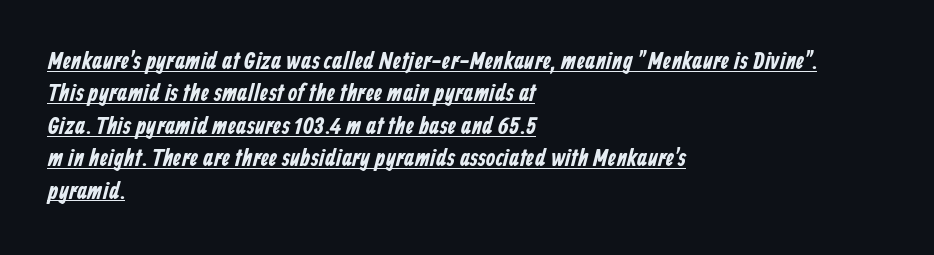
The image shows 24 px text type; set left-aligned, normal line spacing (1.35x), normal letter spacing, underlined.
